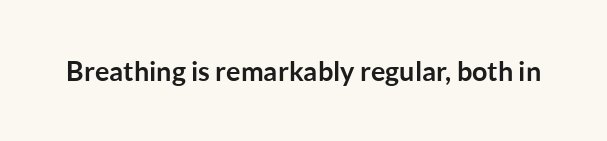
The image shows 27 px bold type, upright; set normal letter spacing, not underlined.
